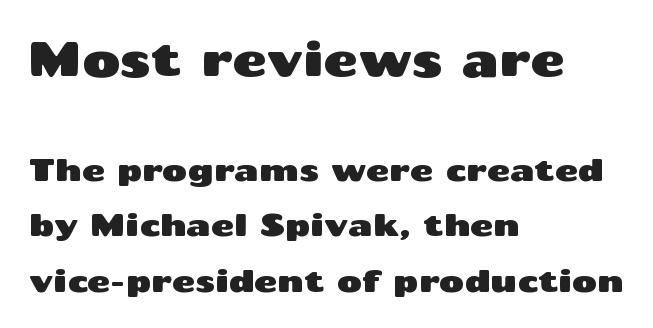
The image shows 47 px wide sans-serif type, upright; set left-aligned, line spacing 1.78x, normal letter spacing, not underlined; the first (top) block is 1.52x larger; medium stroke contrast and a medium x-height.
